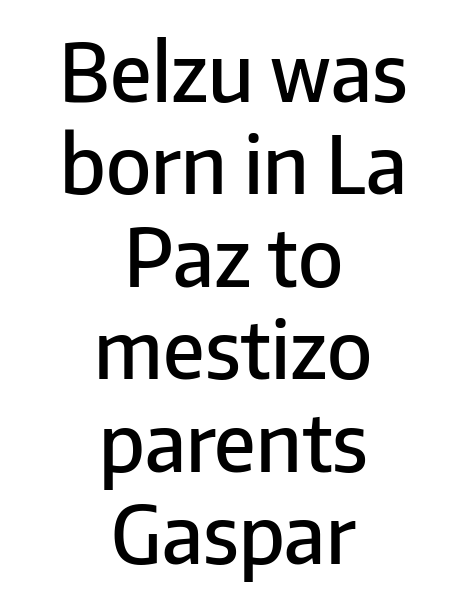
The image shows 79 px semibold sans-serif type, upright; set centered, line spacing 1.17x, normal letter spacing, not underlined; low stroke contrast and a medium x-height.
